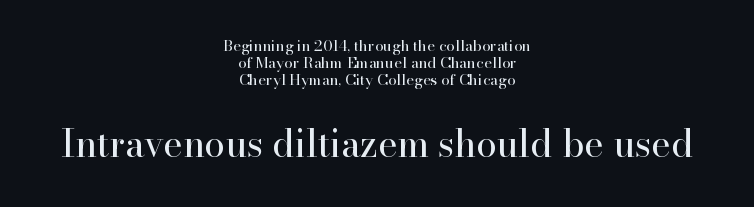
{"serif": "yes", "italic": "no", "bold": "no", "weight": "regular", "width": "normal", "stroke_contrast": "high", "x_height": "small", "monospaced": "no", "underline": "no", "align": "center", "line_spacing": "tight", "line_spacing_ratio": 1.15, "letter_spacing": "normal", "letter_spacing_em": 0.0, "larger_block": "second", "size_ratio": 2.47, "glyph_px": 37}
